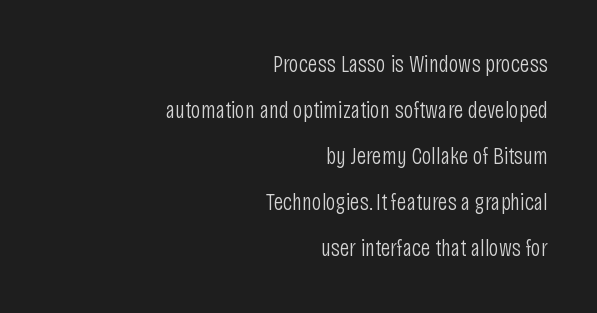
Q: Is the text bold? A: No.
Q: Is the text italic (slanted)? A: No, it is upright.
Q: Is the text underlined? A: No.
Q: How is the paragraph aligned? A: Right-aligned.
Q: Is the spacing between letters normal or unusually wide? A: Normal.
Q: Is the spacing between lines tight, normal or loose? A: Loose.
